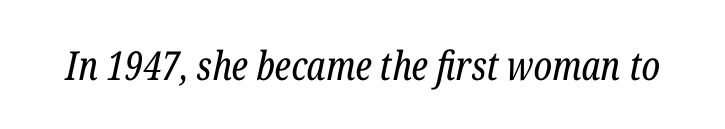
Q: Is the text bold? A: No.
Q: Is the text italic (slanted)? A: Yes, it leans right by about 12 degrees.
Q: Is the typeface a serif or a sans-serif typeface? A: Serif.
Q: Is the text underlined? A: No.
Q: Is the spacing between letters normal or unusually wide? A: Normal.
Q: Width (condensed, normal, or wide)? A: Condensed.
Q: Stroke contrast? A: Low.
Q: x-height? A: Medium.
Q: Monospaced? A: No.
